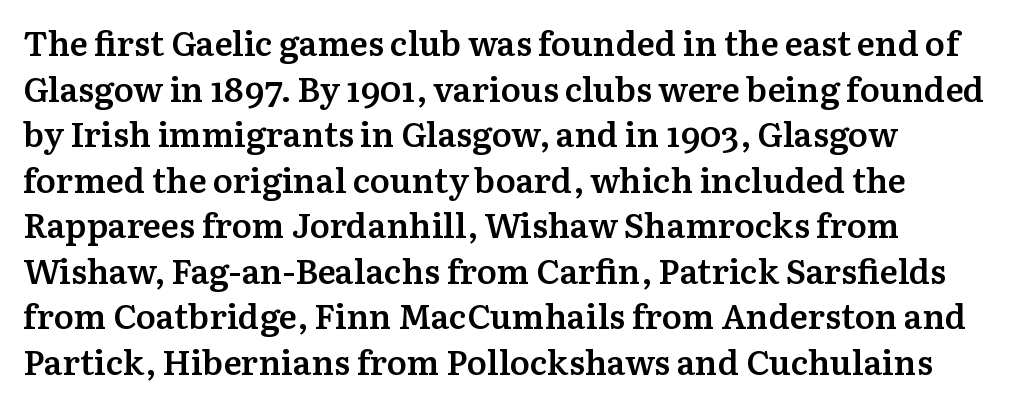
The image shows 34 px semibold serif type, upright; set left-aligned, normal line spacing (1.34x), normal letter spacing, not underlined; medium stroke contrast and a medium x-height.
